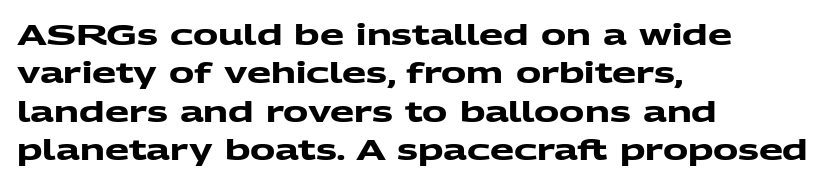
Q: Is the text bold? A: Yes.
Q: Is the typeface a serif or a sans-serif typeface? A: Sans-serif.
Q: Is the text underlined? A: No.
Q: How is the paragraph aligned? A: Left-aligned.
Q: Is the spacing between letters normal or unusually wide? A: Normal.
Q: Is the spacing between lines tight, normal or loose? A: Normal.
Q: Width (condensed, normal, or wide)? A: Wide.
Q: Stroke contrast? A: Medium.
Q: x-height? A: Medium.
Q: Monospaced? A: No.
